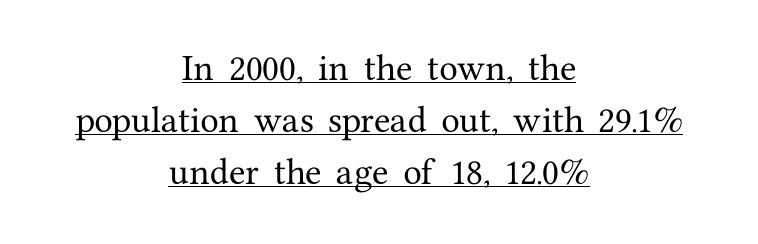
Tracking here is standard; glyphs follow each other at the usual distance. The font family rendered here belongs to the serif group. Tall strokes in this sample are plumb rather than angled. The rendering uses natural spacing where letterforms have individual widths. Underlined type.
